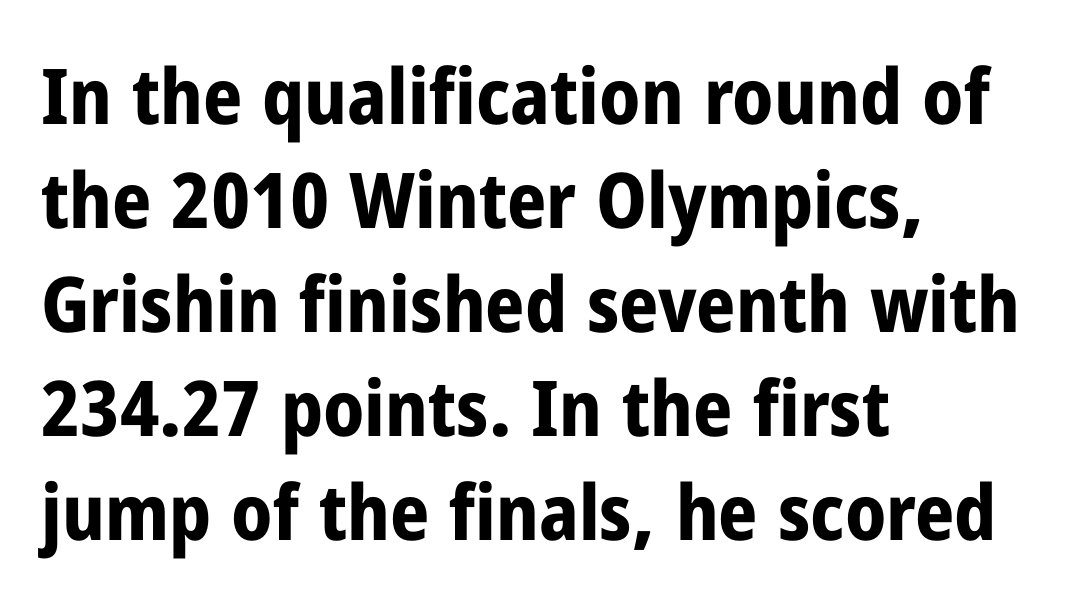
Q: Is the text bold? A: Yes.
Q: Is the text italic (slanted)? A: No, it is upright.
Q: Is the typeface a serif or a sans-serif typeface? A: Sans-serif.
Q: Is the text underlined? A: No.
Q: How is the paragraph aligned? A: Left-aligned.
Q: Is the spacing between letters normal or unusually wide? A: Normal.
Q: Is the spacing between lines tight, normal or loose? A: Normal.
Q: Width (condensed, normal, or wide)? A: Condensed.
Q: Stroke contrast? A: Low.
Q: x-height? A: Medium.
Q: Monospaced? A: No.
